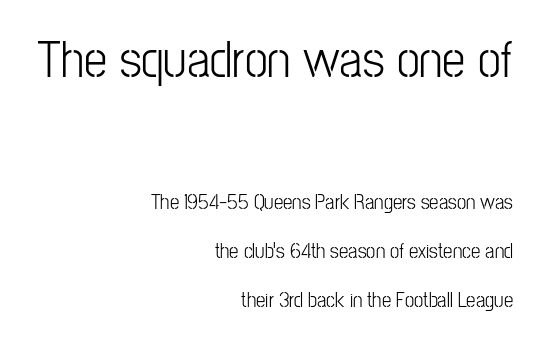
The image shows 52 px light, condensed sans-serif type, upright; set right-aligned, loose line spacing (2.35x), normal letter spacing, not underlined; the first (top) block is 2.48x larger; low stroke contrast and a medium x-height.
